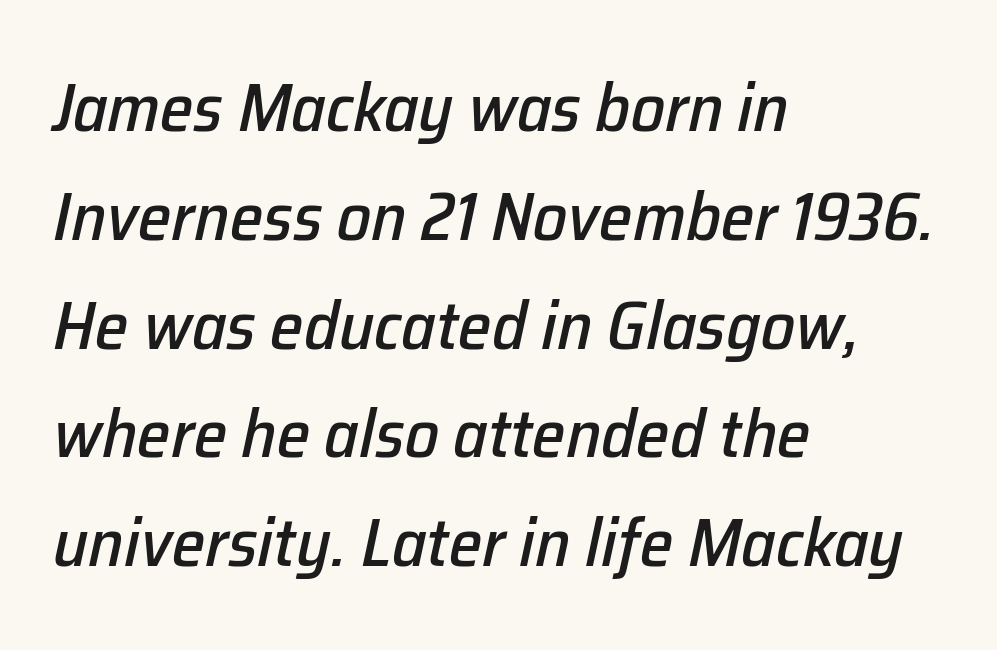
Q: Is the text italic (slanted)? A: Yes, it leans right by about 12 degrees.
Q: Is the text underlined? A: No.
Q: How is the paragraph aligned? A: Left-aligned.
Q: Is the spacing between letters normal or unusually wide? A: Normal.
Q: Is the spacing between lines tight, normal or loose? A: Normal.
Q: Width (condensed, normal, or wide)? A: Normal.
Q: Stroke contrast? A: Low.
Q: x-height? A: Medium.
Q: Monospaced? A: No.
